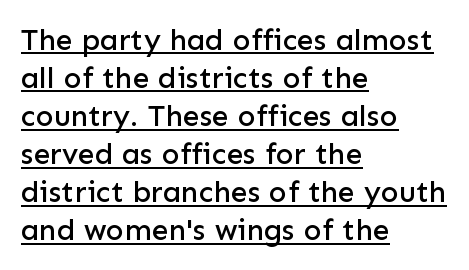
In designer terms, the underline attribute is active on this setting. Italic: no, the glyphs are upright roman. Students, observe: this is what conventionally led text looks like. Regarding serifs, this sample does without them.
